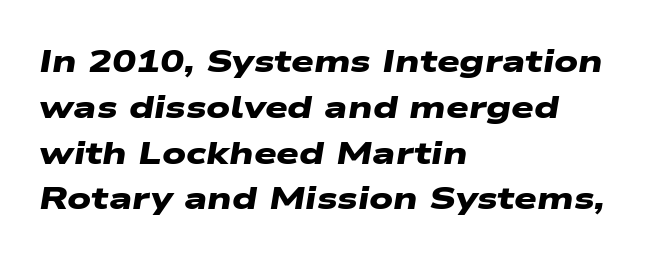
Looks like regular typesetting: each glyph gets only the width it needs. Layout note: lines flush left. The passage shown stacks its lines at a standard gap. Inter-character spacing is left at the font's built-in metrics. The face used here has the dense, thick strokes of a bold.
